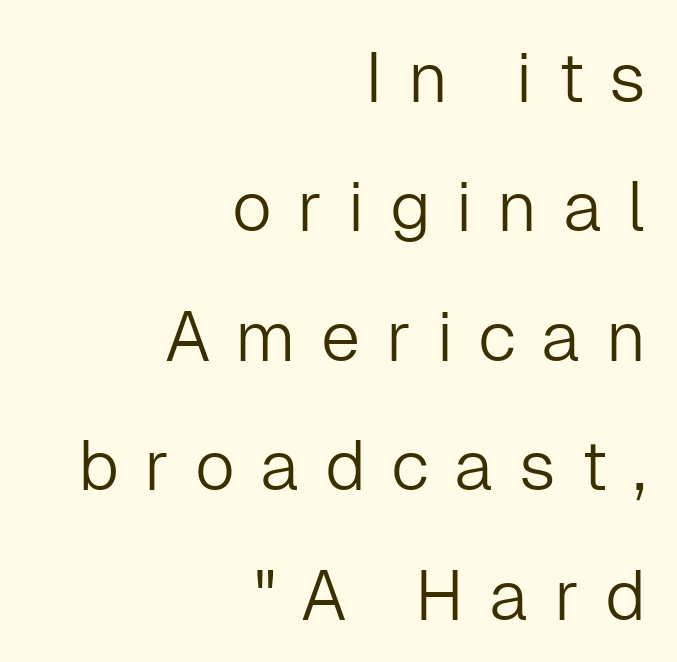
Q: Is the text bold? A: No.
Q: Is the text italic (slanted)? A: No, it is upright.
Q: Is the typeface a serif or a sans-serif typeface? A: Sans-serif.
Q: Is the text underlined? A: No.
Q: How is the paragraph aligned? A: Right-aligned.
Q: Is the spacing between letters normal or unusually wide? A: Unusually wide.
Q: Width (condensed, normal, or wide)? A: Normal.
Q: Stroke contrast? A: Low.
Q: x-height? A: Medium.
Q: Monospaced? A: No.
